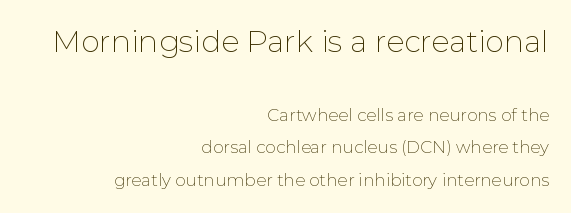
Q: Is the text bold? A: No.
Q: Is the text italic (slanted)? A: No, it is upright.
Q: Is the typeface a serif or a sans-serif typeface? A: Sans-serif.
Q: Is the text underlined? A: No.
Q: How is the paragraph aligned? A: Right-aligned.
Q: Is the spacing between letters normal or unusually wide? A: Normal.
Q: Is the spacing between lines tight, normal or loose? A: Loose.
Q: Which block of text is set in a larger size, the first (top) or the second (bottom)? A: The first (top) one.
Q: Width (condensed, normal, or wide)? A: Normal.
Q: Stroke contrast? A: Low.
Q: x-height? A: Medium.
Q: Monospaced? A: No.
